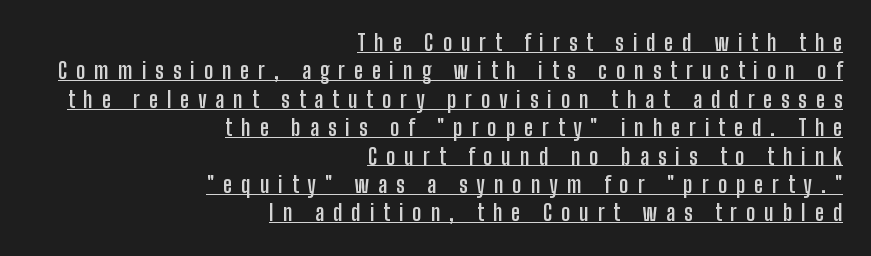
The image shows 22 px bold type, upright; set right-aligned, normal line spacing (1.29x), unusually wide letter spacing (+0.41 em), underlined.
